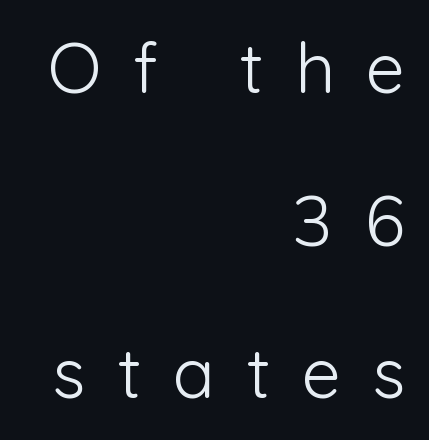
This sample uses an upright cut, with every glyph sitting square on the baseline. Substantial extra tracking has been applied to these lines. These lines stand farther apart than default settings would place them. A clean baseline with only descenders dipping below it. Are there feet on the stems? There aren't — it's a sans. Short and long lines alike share a common ending point at right.
